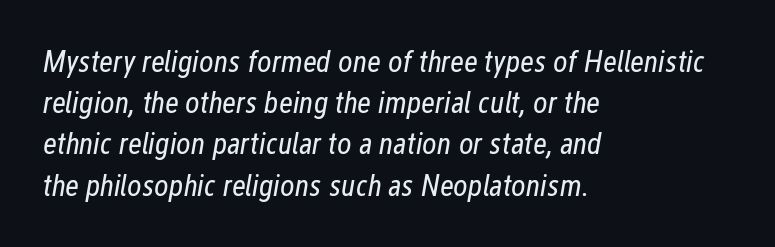
The gap between lines stays unmarked. The horizontal fit of the characters is conventional and even. Is the stroke heavy? The answer is a plain regular-or-lighter. The line-height multiplier appears to be the usual default. Typeset ragged right — the left edge is the straight one. Here the designer chose a conventional face with non-uniform glyph widths.
